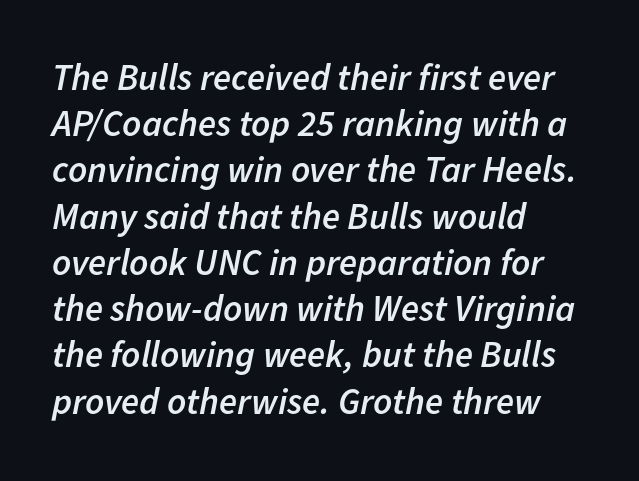
Nobody drew a line under any word here. Strokes here are thickened, but only to semibold level. Evenly set lines give the paragraph a standard silhouette. The text block is weighted toward the left margin, trailing off unevenly rightward. This rendering leaves character spacing at its baseline value.
